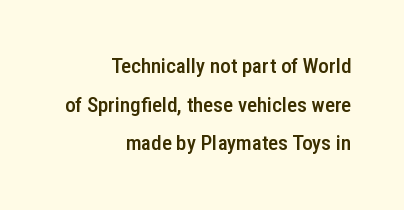
{"italic": "no", "bold": "semi", "underline": "no", "align": "right", "line_spacing_ratio": 1.84, "letter_spacing": "normal", "letter_spacing_em": 0.0, "glyph_px": 21}
